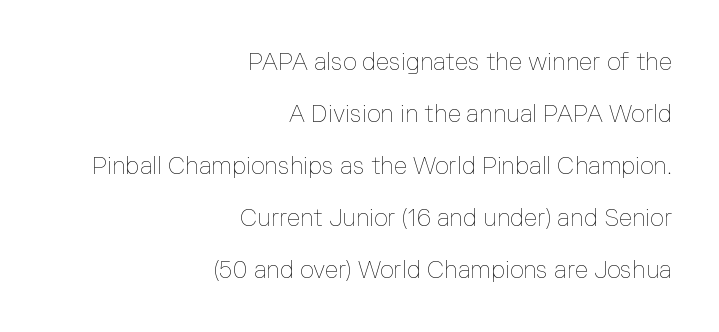
{"italic": "no", "bold": "no", "underline": "no", "align": "right", "line_spacing": "loose", "line_spacing_ratio": 2.17, "letter_spacing": "normal", "letter_spacing_em": 0.0, "glyph_px": 24}
